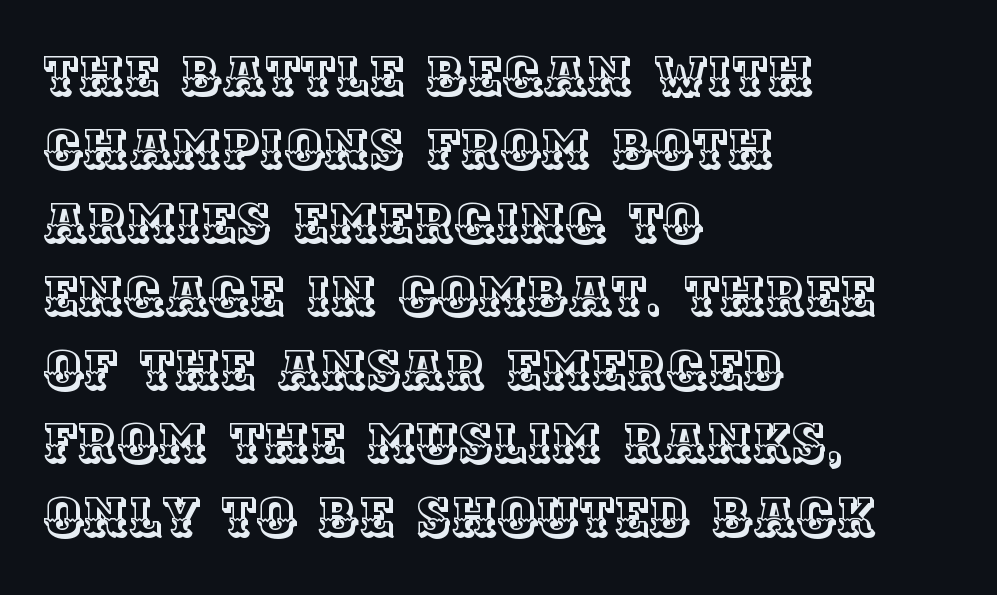
Line spacing here is normal. Do the characters align in a grid? No, the font is proportional. Honestly, there is no underline to notice here at all. In terms of letterspacing, this is plain default setting. Is the block centered? No — it sits flush against the left margin. A typesetter would mark this as roman, not italic.
